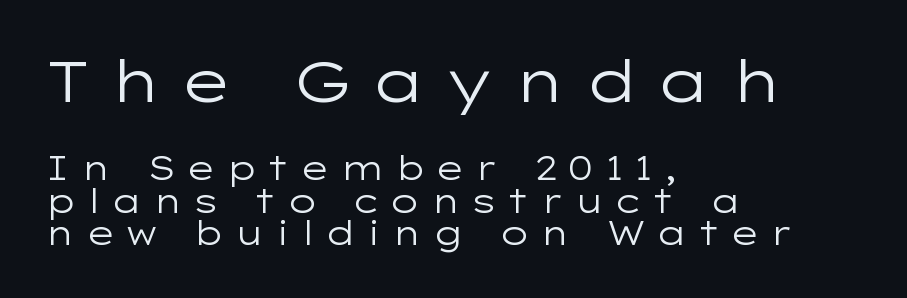
{"serif": "no", "italic": "no", "bold": "no", "weight": "regular", "width": "wide", "stroke_contrast": "low", "x_height": "medium", "monospaced": "no", "underline": "no", "align": "left", "line_spacing": "tight", "line_spacing_ratio": 0.98, "letter_spacing": "wide", "letter_spacing_em": 0.27, "larger_block": "first", "size_ratio": 1.76, "glyph_px": 58}
